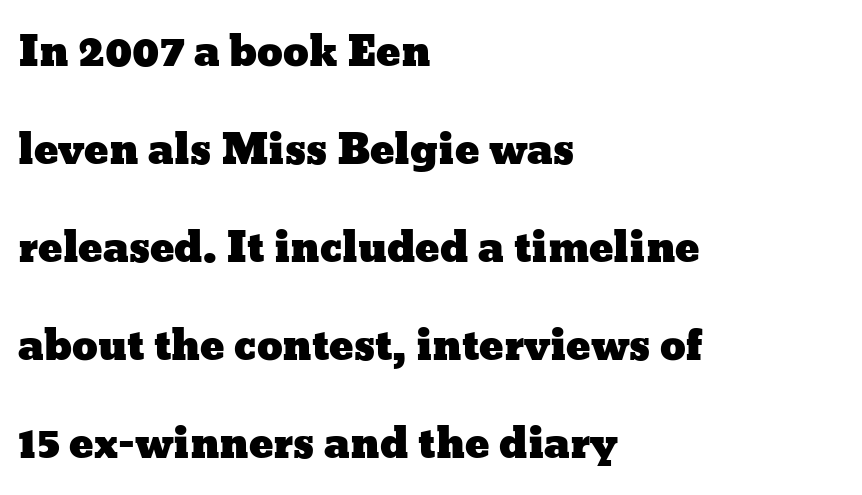
Q: Is the text italic (slanted)? A: No, it is upright.
Q: Is the text underlined? A: No.
Q: How is the paragraph aligned? A: Left-aligned.
Q: Is the spacing between letters normal or unusually wide? A: Normal.
Q: Is the spacing between lines tight, normal or loose? A: Loose.
Q: Width (condensed, normal, or wide)? A: Wide.
Q: Stroke contrast? A: Low.
Q: x-height? A: Medium.
Q: Monospaced? A: No.
